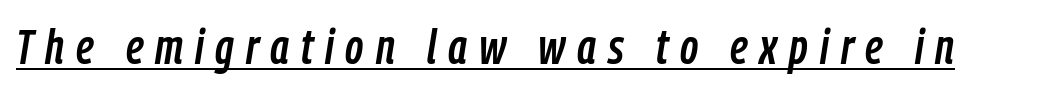
Q: Is the text italic (slanted)? A: Yes, it leans right by about 9 degrees.
Q: Is the text underlined? A: Yes.
Q: Is the spacing between letters normal or unusually wide? A: Unusually wide.
Q: Width (condensed, normal, or wide)? A: Condensed.
Q: Stroke contrast? A: Low.
Q: x-height? A: Medium.
Q: Monospaced? A: No.
